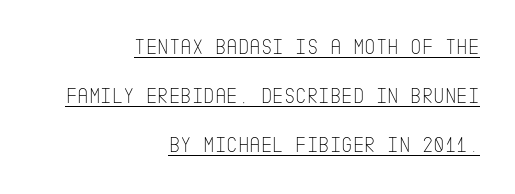
Where is the straight margin? On the right. The rendering uses the underline text-decoration. The rendering uses a large line-height, opening up the rows. The face used here is rendered with its standard letterfit. Posture: vertical. Stem width sits at or under what a default text font uses.
